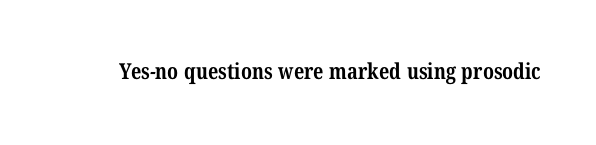
Does extra space separate the letters? No, they use regular spacing. Quick note: underline off. This is heavy type, rendered in bold.
